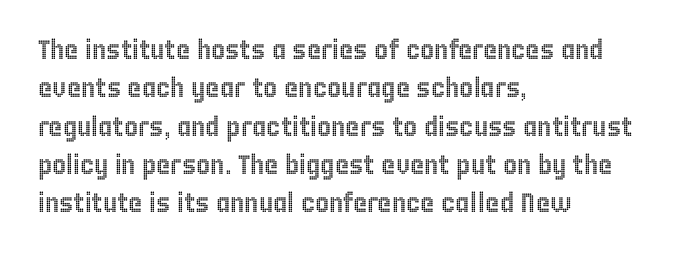
Q: Is the text italic (slanted)? A: No, it is upright.
Q: Is the text underlined? A: No.
Q: How is the paragraph aligned? A: Left-aligned.
Q: Is the spacing between letters normal or unusually wide? A: Normal.
Q: Is the spacing between lines tight, normal or loose? A: Normal.
